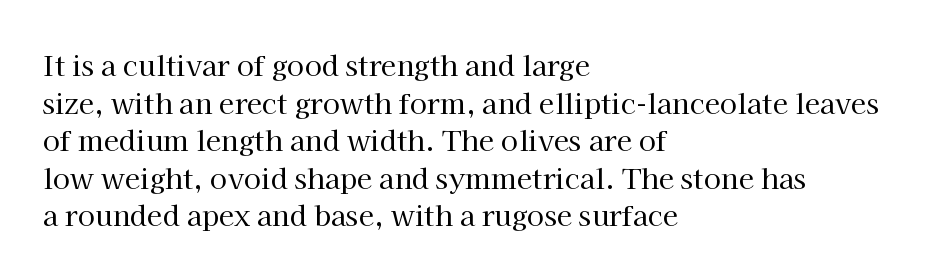
Q: Is the text bold? A: No.
Q: Is the text italic (slanted)? A: No, it is upright.
Q: Is the typeface a serif or a sans-serif typeface? A: Serif.
Q: Is the text underlined? A: No.
Q: How is the paragraph aligned? A: Left-aligned.
Q: Is the spacing between letters normal or unusually wide? A: Normal.
Q: Is the spacing between lines tight, normal or loose? A: Normal.
Q: Width (condensed, normal, or wide)? A: Normal.
Q: Stroke contrast? A: High.
Q: x-height? A: Medium.
Q: Monospaced? A: No.
